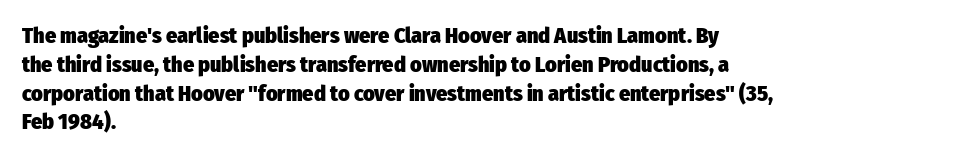
The image shows 22 px bold type, upright; set left-aligned, normal line spacing (1.31x), normal letter spacing, not underlined.
